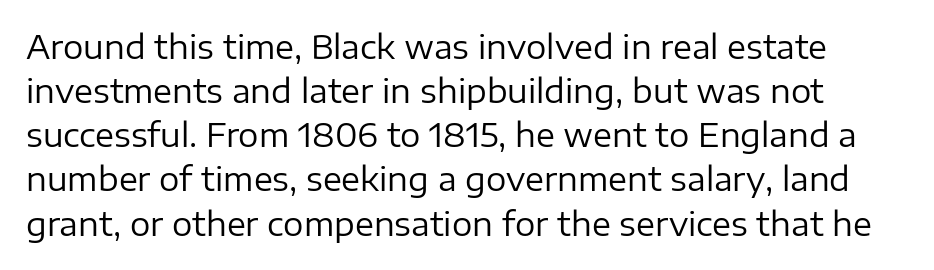
{"serif": "no", "italic": "no", "bold": "no", "weight": "regular", "width": "normal", "stroke_contrast": "low", "x_height": "medium", "monospaced": "no", "underline": "no", "line_spacing": "normal", "line_spacing_ratio": 1.38, "letter_spacing": "normal", "letter_spacing_em": 0.0, "glyph_px": 32}
